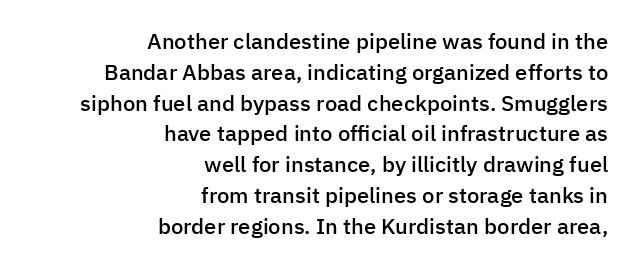
{"italic": "no", "bold": "semi", "underline": "no", "align": "right", "line_spacing": "normal", "line_spacing_ratio": 1.4, "letter_spacing": "normal", "letter_spacing_em": 0.0, "glyph_px": 22}
